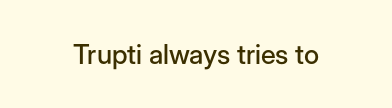
Q: Is the text italic (slanted)? A: No, it is upright.
Q: Is the text underlined? A: No.
Q: Is the spacing between letters normal or unusually wide? A: Normal.
